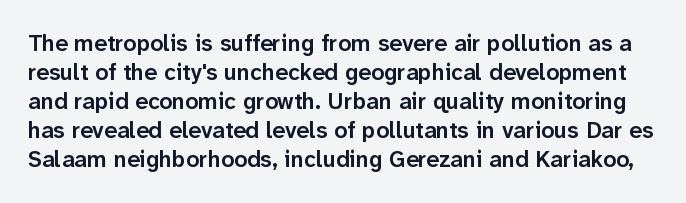
{"italic": "no", "bold": "semi", "underline": "no", "line_spacing": "normal", "line_spacing_ratio": 1.26, "letter_spacing": "normal", "letter_spacing_em": 0.0, "glyph_px": 23}
